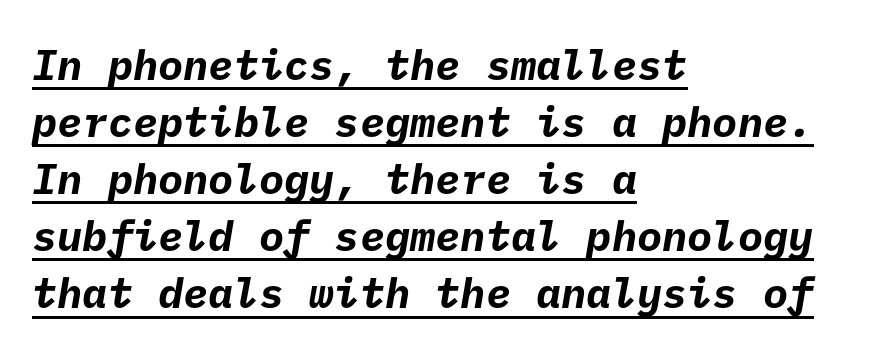
The image shows 42 px bold sans-serif type; set left-aligned, normal line spacing (1.36x), normal letter spacing, underlined; low stroke contrast and a medium x-height.
